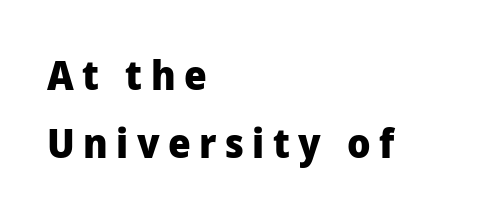
Q: Is the text bold? A: Yes.
Q: Is the text italic (slanted)? A: No, it is upright.
Q: Is the typeface a serif or a sans-serif typeface? A: Sans-serif.
Q: Is the text underlined? A: No.
Q: How is the paragraph aligned? A: Left-aligned.
Q: Is the spacing between letters normal or unusually wide? A: Unusually wide.
Q: Width (condensed, normal, or wide)? A: Normal.
Q: Stroke contrast? A: Low.
Q: x-height? A: Medium.
Q: Monospaced? A: No.
